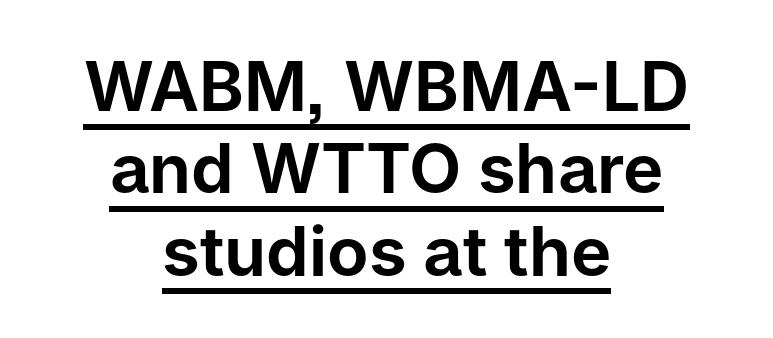
{"serif": "no", "italic": "no", "width": "normal", "stroke_contrast": "low", "x_height": "medium", "monospaced": "no", "underline": "yes", "align": "center", "line_spacing_ratio": 1.21, "letter_spacing": "normal", "letter_spacing_em": 0.0, "glyph_px": 68}
